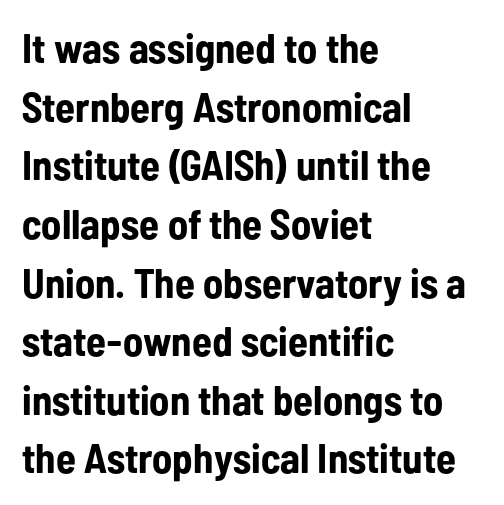
The image shows 41 px bold, condensed sans-serif type, upright; set left-aligned, normal line spacing (1.43x), normal letter spacing, not underlined; low stroke contrast and a medium x-height.
